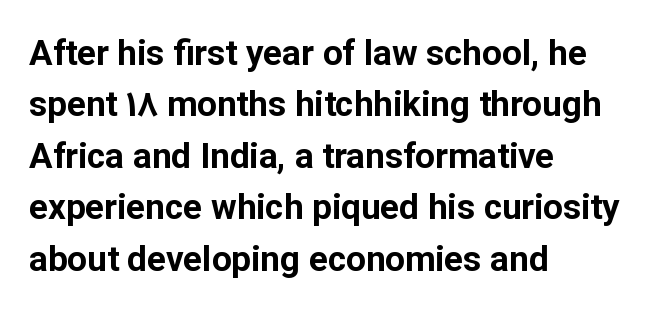
Q: Is the text bold? A: Yes.
Q: Is the text italic (slanted)? A: No, it is upright.
Q: Is the typeface a serif or a sans-serif typeface? A: Sans-serif.
Q: Is the text underlined? A: No.
Q: How is the paragraph aligned? A: Left-aligned.
Q: Is the spacing between letters normal or unusually wide? A: Normal.
Q: Is the spacing between lines tight, normal or loose? A: Normal.
Q: Width (condensed, normal, or wide)? A: Normal.
Q: Stroke contrast? A: Low.
Q: x-height? A: Medium.
Q: Monospaced? A: No.
